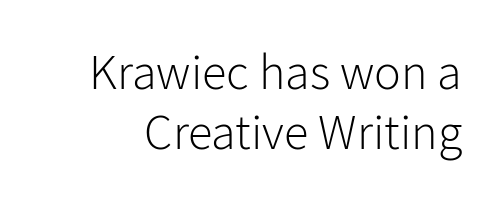
Notice how the stems are strictly vertical — no italics here. You could not count columns in this text — the font is proportionally spaced. The weight would be labelled regular, book, light, or lighter still. This is sans-serif lettering, the kind often seen on screens and signage. Letter spacing: default. Only glyphs here, with clear space below each row.
